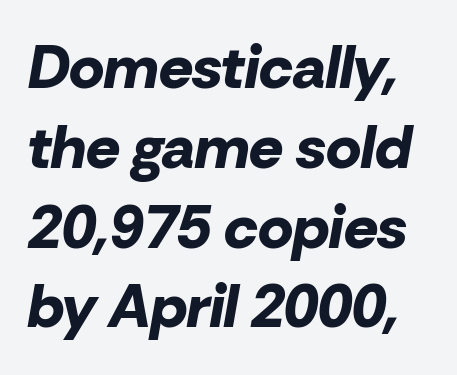
The image shows 60 px bold type, italic (leaning right); set normal line spacing (1.33x), normal letter spacing, not underlined; low stroke contrast and a medium x-height.
